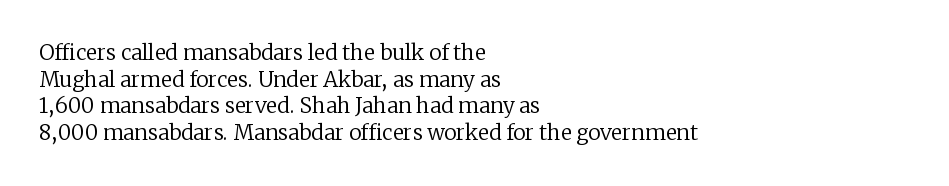
{"italic": "no", "bold": "no", "underline": "no", "align": "left", "line_spacing": "normal", "line_spacing_ratio": 1.27, "letter_spacing": "normal", "letter_spacing_em": 0.0, "glyph_px": 21}
